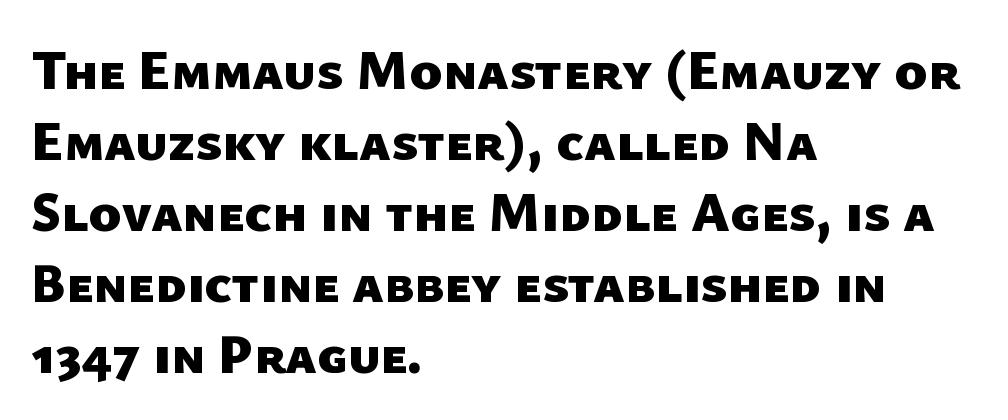
This sample is left-justified, so line endings fall wherever the words run out. Nope, no serifs anywhere on these letters. Strong, thick strokes mark this as bold type. A bare baseline throughout the passage.
